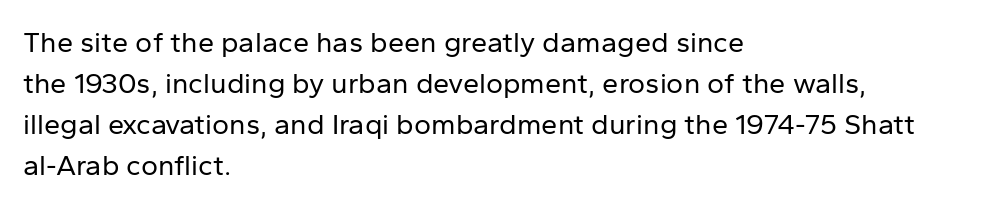
{"serif": "no", "italic": "no", "bold": "no", "weight": "regular", "width": "normal", "stroke_contrast": "low", "x_height": "medium", "monospaced": "no", "underline": "no", "align": "left", "line_spacing": "normal", "line_spacing_ratio": 1.41, "letter_spacing": "normal", "letter_spacing_em": 0.0, "glyph_px": 29}
